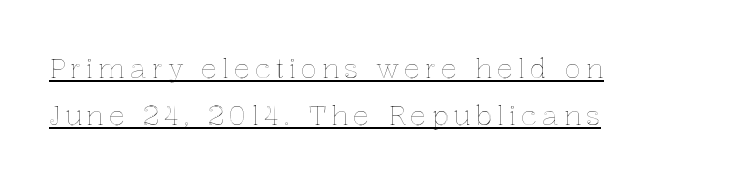
The image shows 27 px text type, upright; set left-aligned, line spacing 1.74x, underlined.
